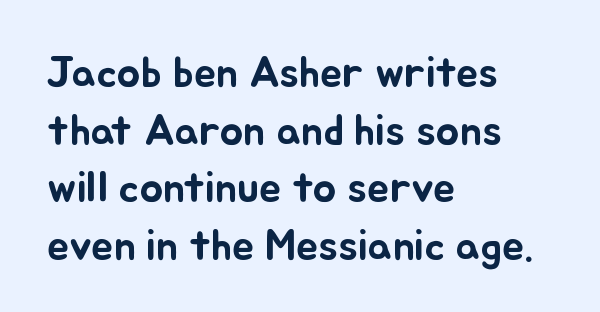
{"italic": "no", "width": "normal", "stroke_contrast": "low", "x_height": "small", "monospaced": "no", "underline": "no", "align": "left", "line_spacing": "normal", "line_spacing_ratio": 1.31, "letter_spacing": "normal", "letter_spacing_em": 0.0, "glyph_px": 44}
